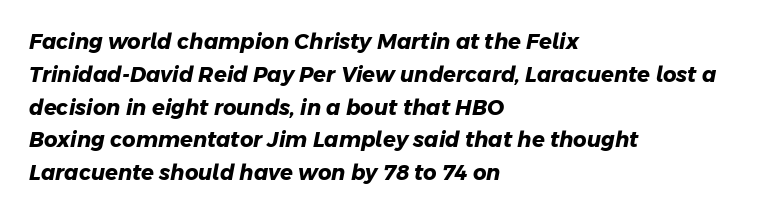
The baseline area is clear. Does extra space separate the letters? No, they use regular spacing. Evenly set lines give the paragraph a standard silhouette. These words are printed bold, with thick strokes throughout. Is the block centered? No — it sits flush against the left margin.
